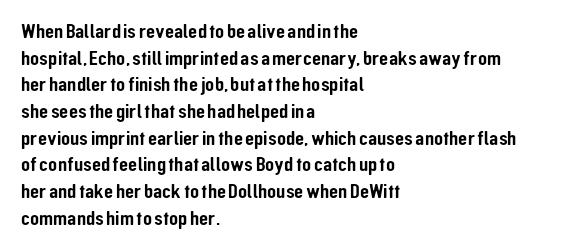
The image shows 21 px text type, upright; set left-aligned, normal line spacing (1.27x), normal letter spacing, not underlined.
